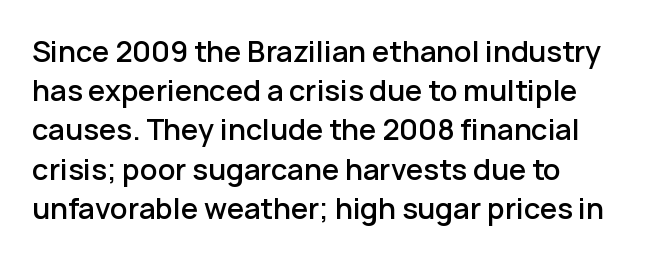
Standard letterfit; no display-style spreading of the glyphs. You could not count columns in this text — the font is proportionally spaced. These lines stack with their left ends in a neat column. Look at the bottom of the vertical strokes: they stop flat, with no serifs. This block has exactly the height ordinary leading produces. The letters stand straight up with perfectly vertical stems.
